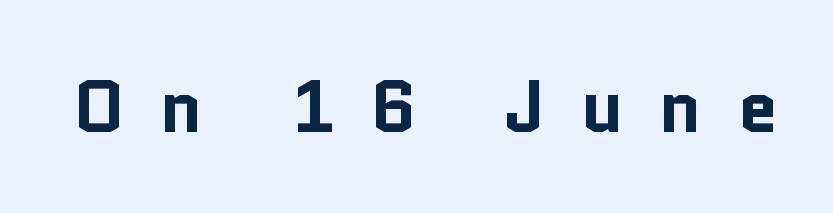
{"serif": "no", "italic": "no", "bold": "yes", "weight": "bold", "width": "normal", "stroke_contrast": "low", "x_height": "medium", "monospaced": "no", "underline": "no", "letter_spacing": "wide", "letter_spacing_em": 0.48, "glyph_px": 73}
